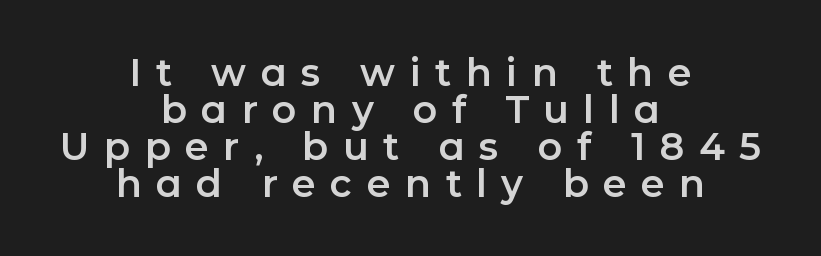
Q: Is the text italic (slanted)? A: No, it is upright.
Q: Is the typeface a serif or a sans-serif typeface? A: Sans-serif.
Q: Is the text underlined? A: No.
Q: How is the paragraph aligned? A: Centered.
Q: Is the spacing between letters normal or unusually wide? A: Unusually wide.
Q: Is the spacing between lines tight, normal or loose? A: Tight.
Q: Width (condensed, normal, or wide)? A: Normal.
Q: Stroke contrast? A: Low.
Q: x-height? A: Medium.
Q: Monospaced? A: No.
